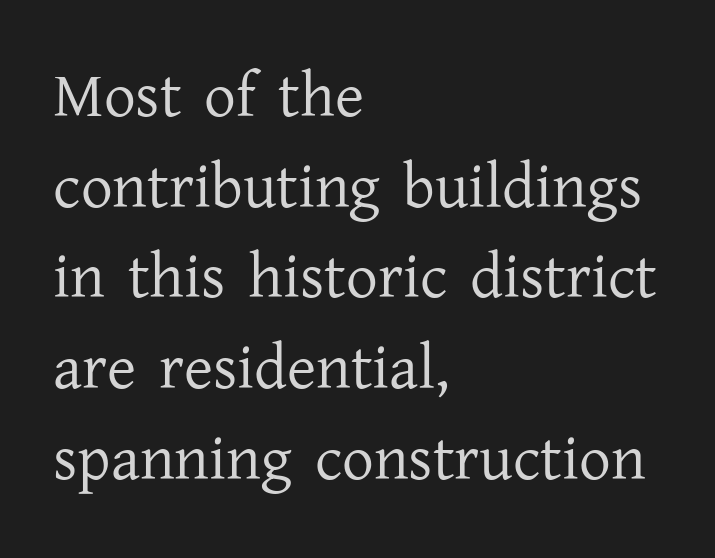
The image shows 63 px regular-weight serif type, upright; set left-aligned, normal line spacing (1.44x), normal letter spacing, not underlined; low stroke contrast and a medium x-height.
